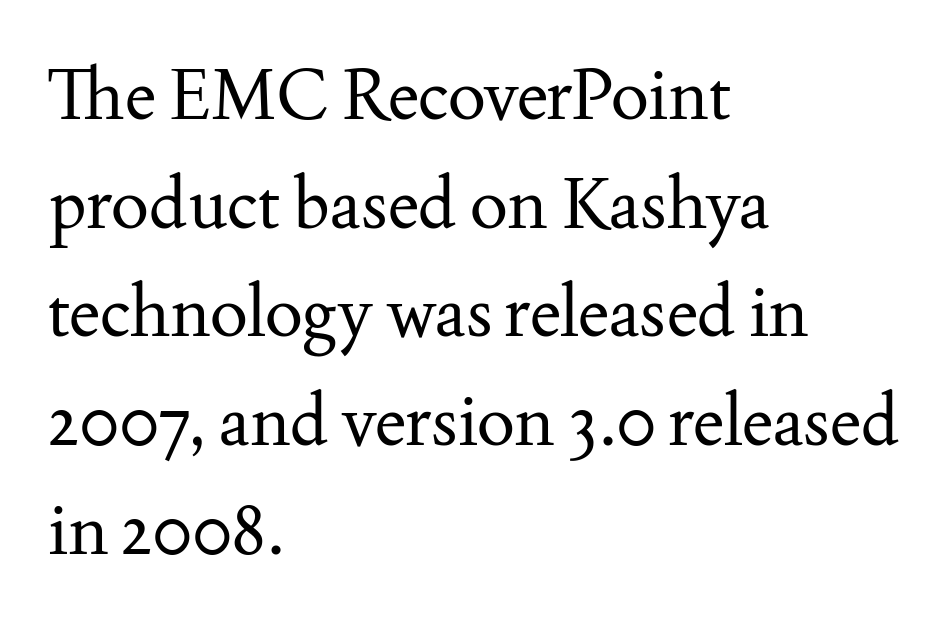
{"serif": "yes", "italic": "no", "bold": "no", "weight": "regular", "width": "normal", "stroke_contrast": "medium", "x_height": "small", "monospaced": "no", "underline": "no", "align": "left", "line_spacing": "normal", "line_spacing_ratio": 1.53, "letter_spacing": "normal", "letter_spacing_em": 0.0, "glyph_px": 71}
